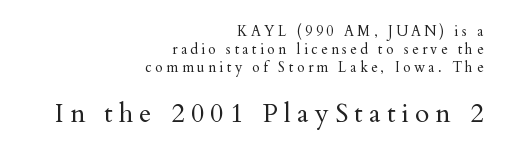
Type size steps up from the first block to the second. Posture: straight, roman, zero tilt. No heavy texture on the line: the type isn't bold. Descender tails drop into unmarked territory.
